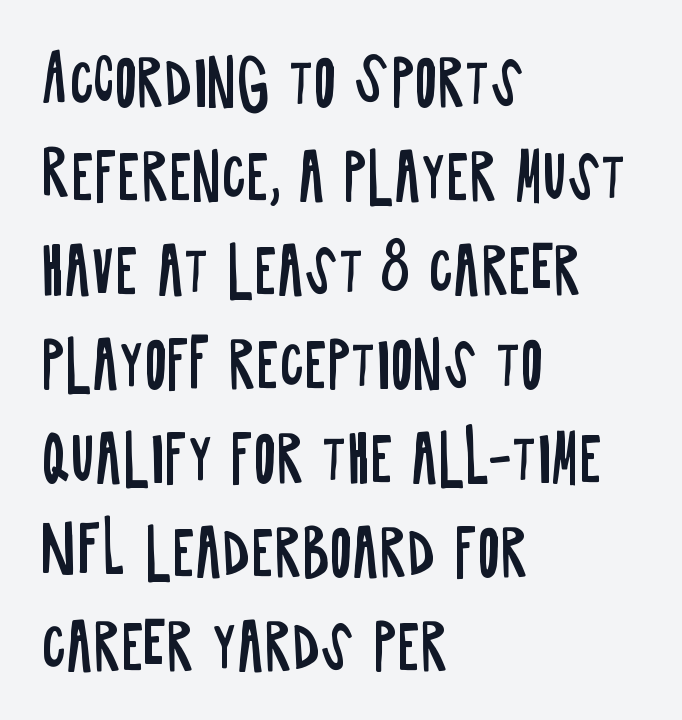
{"serif": "no", "italic": "no", "bold": "no", "weight": "regular", "width": "condensed", "stroke_contrast": "low", "x_height": "large", "monospaced": "no", "underline": "no", "align": "left", "line_spacing": "normal", "line_spacing_ratio": 1.54, "letter_spacing": "normal", "letter_spacing_em": 0.0, "glyph_px": 61}
